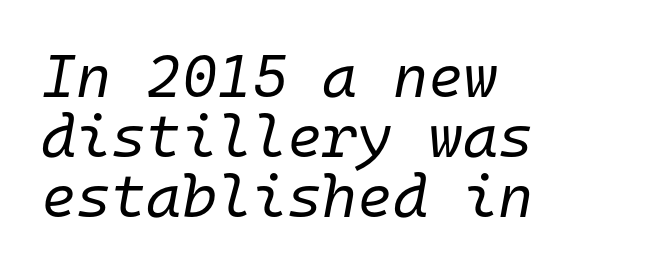
{"italic": "yes", "lean": "right", "slant_degrees": 10, "bold": "no", "weight": "regular", "width": "normal", "stroke_contrast": "low", "x_height": "medium", "monospaced": "yes", "underline": "no", "align": "left", "line_spacing": "tight", "line_spacing_ratio": 1.0, "letter_spacing": "normal", "letter_spacing_em": 0.0, "glyph_px": 60}
